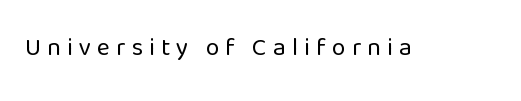
Q: Is the text bold? A: No.
Q: Is the text italic (slanted)? A: No, it is upright.
Q: Is the text underlined? A: No.
Q: Is the spacing between letters normal or unusually wide? A: Unusually wide.
